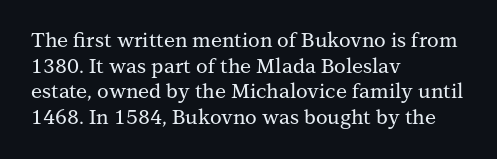
Nobody drew a line under any word here. Italic? Not at all — the glyphs are vertical. The rendering uses a moderate line-height, typical for paragraphs. You could call the tracking neutral — neither tight nor loose. This sample is left-justified, so line endings fall wherever the words run out.
